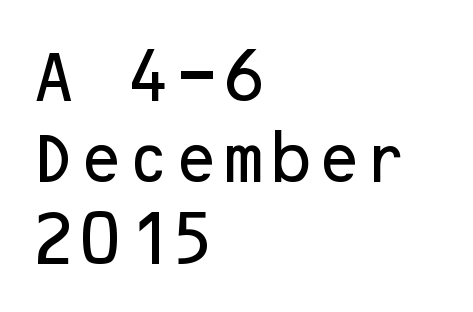
No feet cap the strokes, marking this as sans-serif type. Notice how the stems are strictly vertical — no italics here. Decoration check: the copy has no underline. Honestly, the row spacing looks completely unremarkable. The lines in this sample share a left origin and differ only in where they stop.
